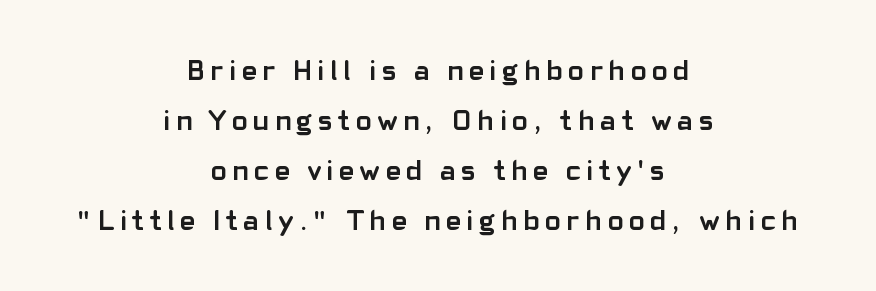
{"serif": "no", "italic": "no", "bold": "yes", "weight": "semibold", "width": "normal", "stroke_contrast": "low", "x_height": "medium", "monospaced": "no", "underline": "no", "align": "center", "line_spacing_ratio": 1.72, "letter_spacing": "wide", "letter_spacing_em": 0.2, "glyph_px": 29}
